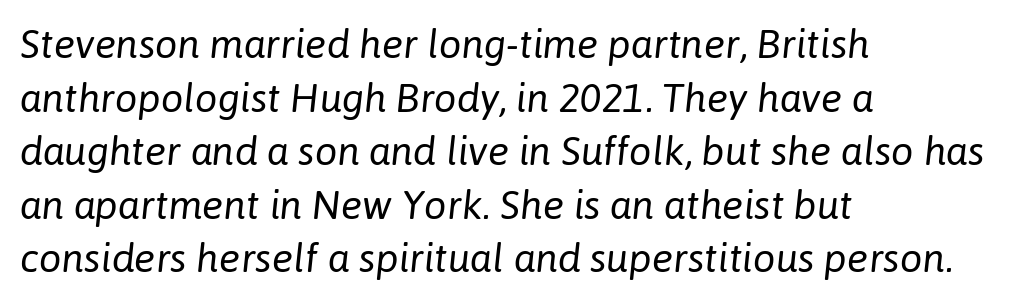
The image shows 40 px regular-weight type, italic (leaning right); set left-aligned, normal line spacing (1.34x), normal letter spacing, not underlined; low stroke contrast and a medium x-height.
